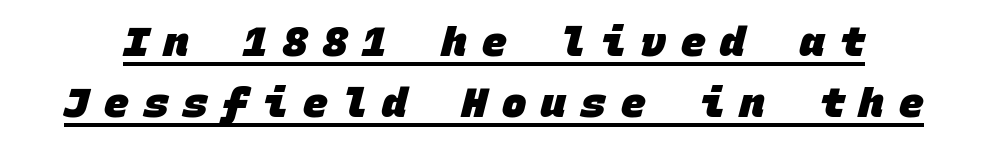
{"serif": "no", "bold": "yes", "weight": "heavy", "width": "normal", "stroke_contrast": "low", "x_height": "large", "monospaced": "yes", "underline": "yes", "line_spacing": "normal", "line_spacing_ratio": 1.5, "letter_spacing": "wide", "letter_spacing_em": 0.37, "glyph_px": 41}
